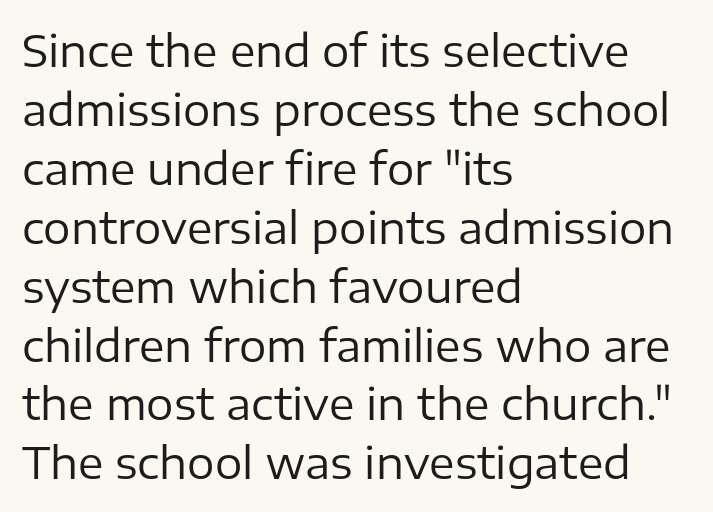
The typeface has the unassuming heft of standard copy or less. Designer's note — italics off, roman on. Is there much room between lines? A standard amount, neither cramped nor airy. No extra tracking has been applied to these lines. These lines are composed in type without serifs.
